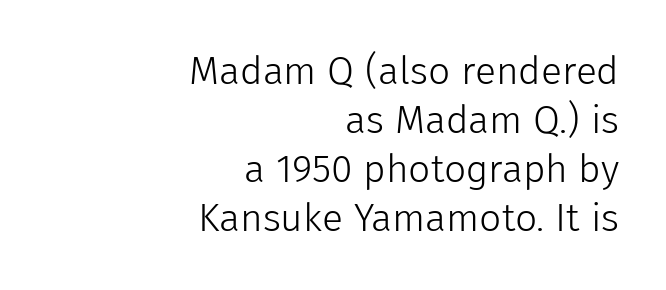
The image shows 39 px light sans-serif type, upright; set right-aligned, normal line spacing (1.26x), normal letter spacing, not underlined; low stroke contrast and a medium x-height.
